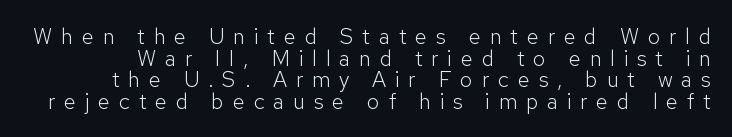
Leading is clearly below the norm, producing a dense column. You could only call the tracking loose — the letters float apart. Tall strokes in this sample are plumb rather than angled. Summary of weight: not heavy and not bold.
